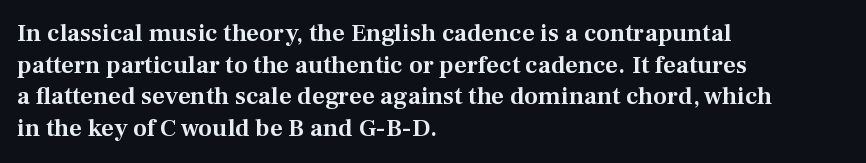
Q: Is the text italic (slanted)? A: No, it is upright.
Q: Is the text underlined? A: No.
Q: How is the paragraph aligned? A: Left-aligned.
Q: Is the spacing between letters normal or unusually wide? A: Normal.
Q: Is the spacing between lines tight, normal or loose? A: Normal.
